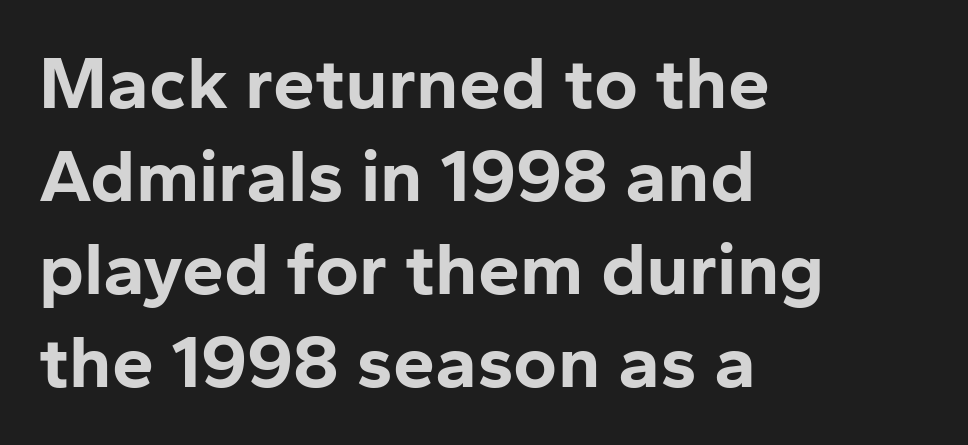
{"serif": "no", "italic": "no", "bold": "yes", "weight": "bold", "width": "normal", "stroke_contrast": "low", "x_height": "medium", "monospaced": "no", "underline": "no", "align": "left", "line_spacing_ratio": 1.24, "letter_spacing": "normal", "letter_spacing_em": 0.0, "glyph_px": 75}
